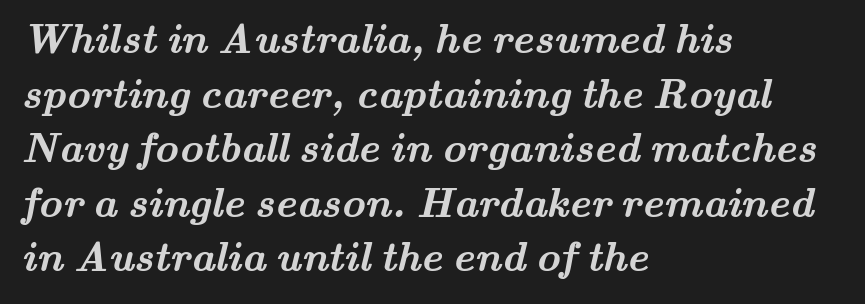
Q: Is the text bold? A: Yes.
Q: Is the typeface a serif or a sans-serif typeface? A: Serif.
Q: Is the text underlined? A: No.
Q: How is the paragraph aligned? A: Left-aligned.
Q: Is the spacing between letters normal or unusually wide? A: Normal.
Q: Is the spacing between lines tight, normal or loose? A: Normal.
Q: Width (condensed, normal, or wide)? A: Wide.
Q: Stroke contrast? A: Medium.
Q: x-height? A: Small.
Q: Monospaced? A: No.
